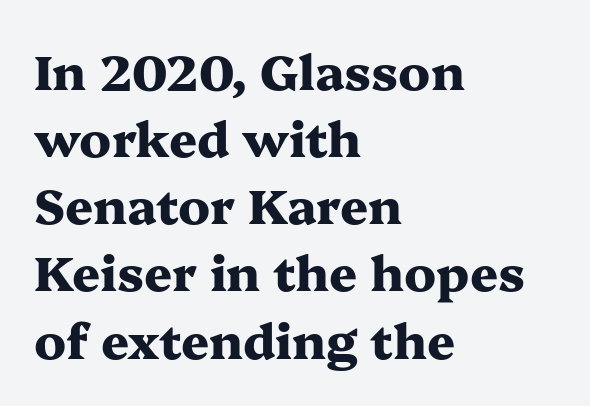
Q: Is the text bold? A: Yes.
Q: Is the text italic (slanted)? A: No, it is upright.
Q: Is the typeface a serif or a sans-serif typeface? A: Serif.
Q: Is the text underlined? A: No.
Q: How is the paragraph aligned? A: Left-aligned.
Q: Is the spacing between letters normal or unusually wide? A: Normal.
Q: Is the spacing between lines tight, normal or loose? A: Normal.
Q: Width (condensed, normal, or wide)? A: Wide.
Q: Stroke contrast? A: Medium.
Q: x-height? A: Medium.
Q: Monospaced? A: No.
